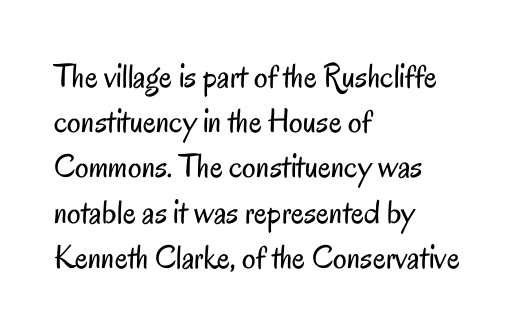
Notice how descenders clear the ascenders below comfortably — that's standard leading. No extra tracking has been applied to these lines. The zone under the glyphs is completely vacant. Italic? Not at all — the glyphs are vertical. Check where the strokes stop: nothing finishes them off — pure sans. Proportional: the letters do not fall into vertical columns.
